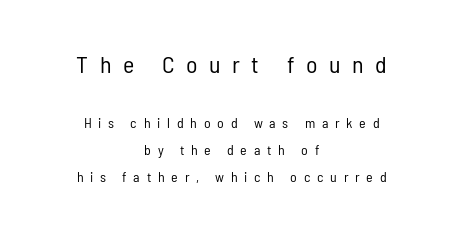
The zone under the glyphs is completely vacant. The rendering shrinks the type as you move from the upper chunk to the lower. In terms of leading, this rendering errs on the spacious side. Characters follow at a spacing far wider than the type designer built in. If you folded the block vertically in half, each line would mirror itself in length. Style check: upright.
